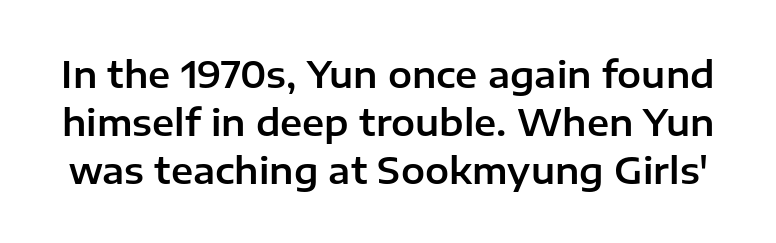
Q: Is the text italic (slanted)? A: No, it is upright.
Q: Is the typeface a serif or a sans-serif typeface? A: Sans-serif.
Q: Is the text underlined? A: No.
Q: Is the spacing between letters normal or unusually wide? A: Normal.
Q: Is the spacing between lines tight, normal or loose? A: Normal.
Q: Width (condensed, normal, or wide)? A: Normal.
Q: Stroke contrast? A: Low.
Q: x-height? A: Medium.
Q: Monospaced? A: No.
